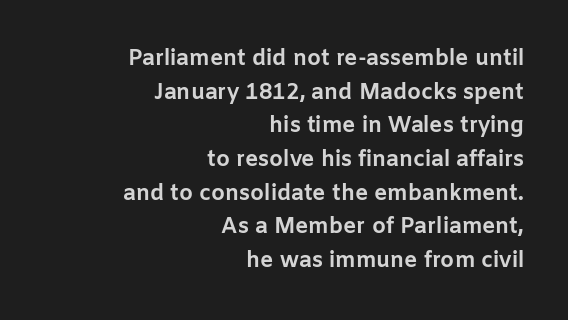
As a designer I'd log this as weight 700, bold. Honestly, the letter spacing is just normal — you wouldn't notice it. The font's upright variant was chosen for this text. Is there much room between lines? A standard amount, neither cramped nor airy.
